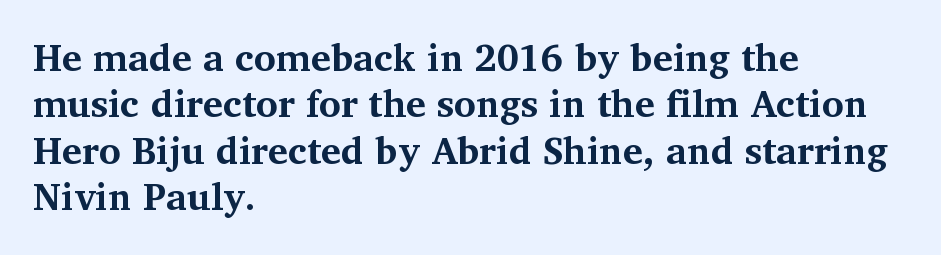
The image shows 38 px bold serif type, upright; set left-aligned, line spacing 1.22x, normal letter spacing, not underlined; medium stroke contrast and a medium x-height.
